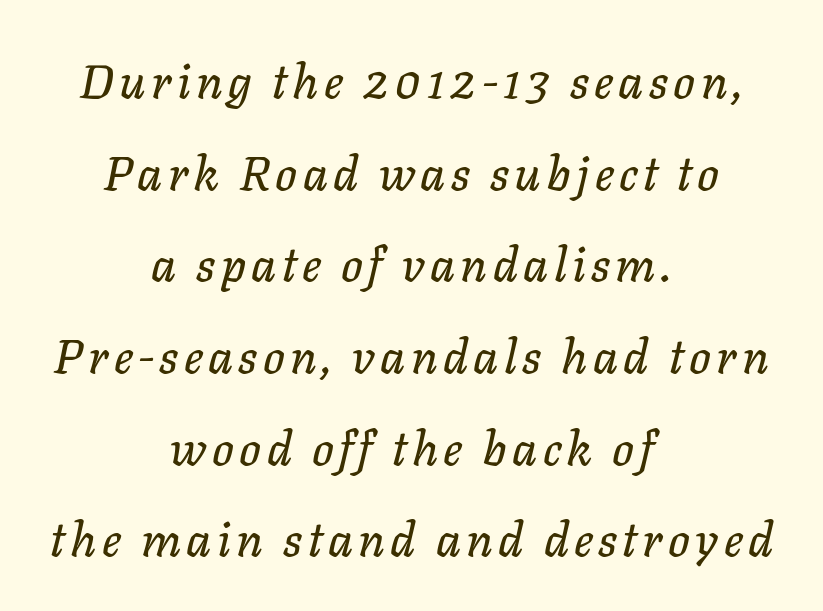
The image shows 48 px text type, italic (leaning right); set centered, loose line spacing (1.91x), not underlined; low stroke contrast and a medium x-height.
